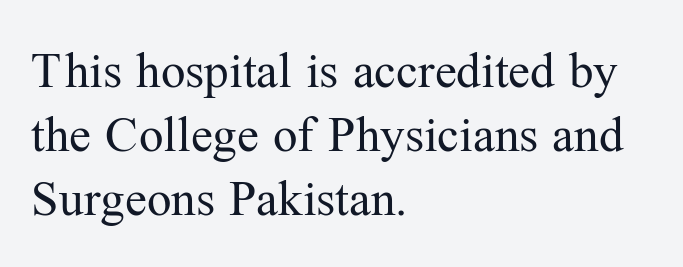
No extra ink here — the face is not bold. Short note: letters normally spaced. Do the characters align in a grid? No, the font is proportional. The face used here is seriffed, in the tradition of book romans. This block has exactly the height ordinary leading produces.
